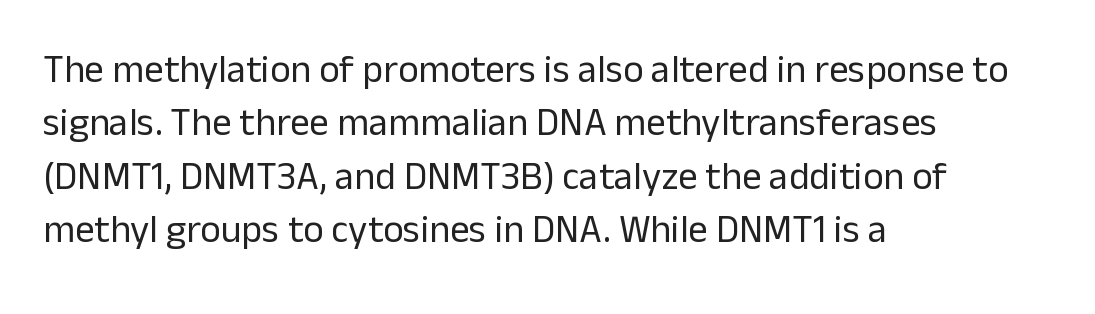
Q: Is the text bold? A: No.
Q: Is the text italic (slanted)? A: No, it is upright.
Q: Is the typeface a serif or a sans-serif typeface? A: Sans-serif.
Q: Is the text underlined? A: No.
Q: How is the paragraph aligned? A: Left-aligned.
Q: Is the spacing between letters normal or unusually wide? A: Normal.
Q: Is the spacing between lines tight, normal or loose? A: Normal.
Q: Width (condensed, normal, or wide)? A: Normal.
Q: Stroke contrast? A: Low.
Q: x-height? A: Medium.
Q: Monospaced? A: No.
